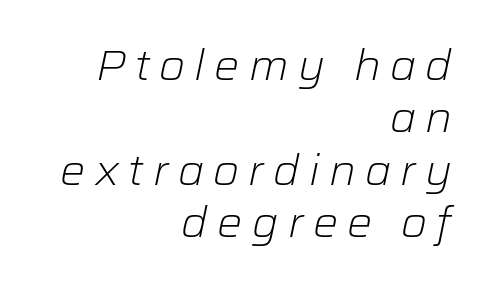
{"italic": "yes", "lean": "right", "slant_degrees": 12, "bold": "no", "weight": "light", "width": "normal", "stroke_contrast": "low", "x_height": "medium", "monospaced": "no", "underline": "no", "align": "right", "line_spacing": "normal", "line_spacing_ratio": 1.25, "letter_spacing": "wide", "letter_spacing_em": 0.22, "glyph_px": 42}
